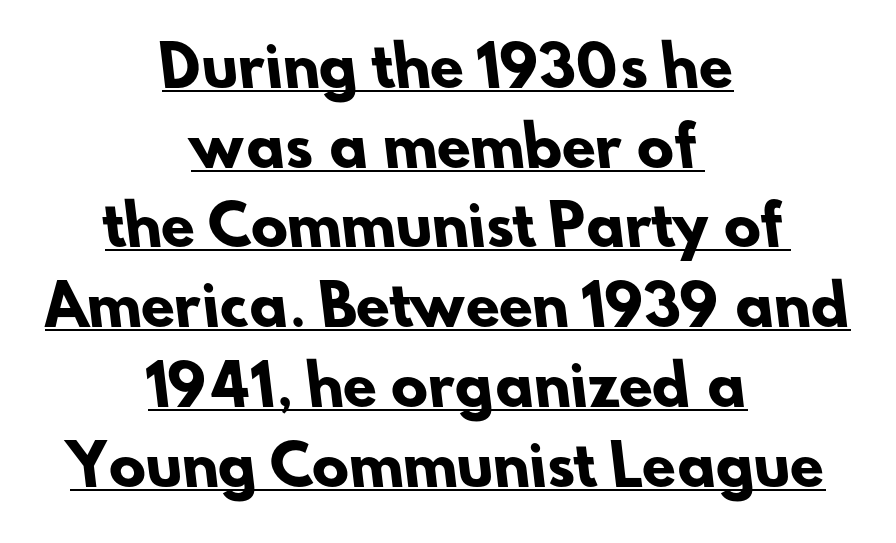
The image shows 55 px heavy sans-serif type; set centered, normal line spacing (1.45x), normal letter spacing, underlined; low stroke contrast and a small x-height.
